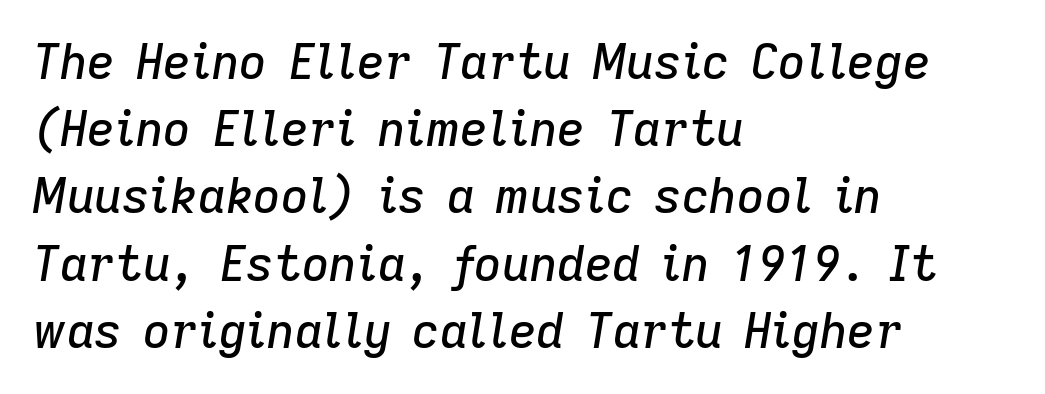
{"italic": "yes", "lean": "right", "slant_degrees": 9, "width": "normal", "stroke_contrast": "low", "x_height": "medium", "monospaced": "no", "underline": "no", "align": "left", "line_spacing": "normal", "line_spacing_ratio": 1.4, "letter_spacing": "normal", "letter_spacing_em": 0.0, "glyph_px": 48}
